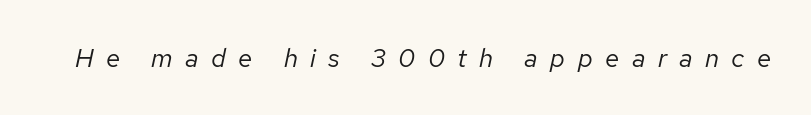
Between one letter and the next there's a generous, obvious gap. On a weight scale, this lands at 450 or below. Anything drawn beneath the words? Only blank space. Designer's note — italics engaged.
